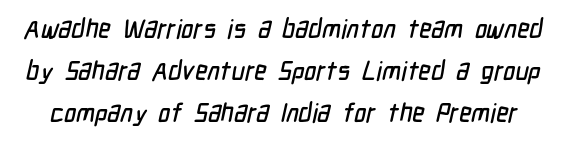
Does extra space separate the letters? No, they use regular spacing. Does the leading feel generous? No, just average. Glance below the letters and you will spot only blank space.
